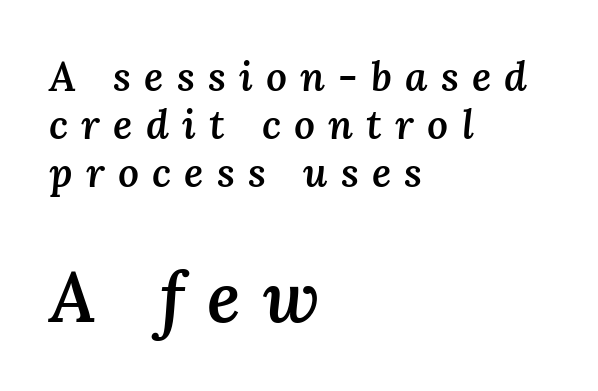
In CSS terms this would be text-align: left. Check under the words: just untouched page. Every character sits at an angle, as italics do. Caption: expanded tracking, letters set apart. Visually, the bottom section dominates because its glyphs are scaled up. The sample has been set in demibold, a notch under bold.
